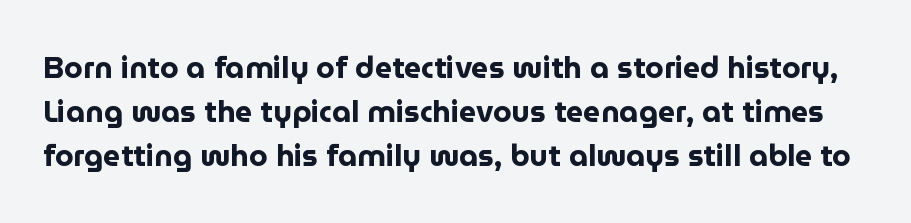
Q: Is the text bold? A: Yes.
Q: Is the text italic (slanted)? A: No, it is upright.
Q: Is the typeface a serif or a sans-serif typeface? A: Sans-serif.
Q: Is the text underlined? A: No.
Q: Is the spacing between letters normal or unusually wide? A: Normal.
Q: Is the spacing between lines tight, normal or loose? A: Normal.
Q: Width (condensed, normal, or wide)? A: Normal.
Q: Stroke contrast? A: Low.
Q: x-height? A: Medium.
Q: Monospaced? A: No.
